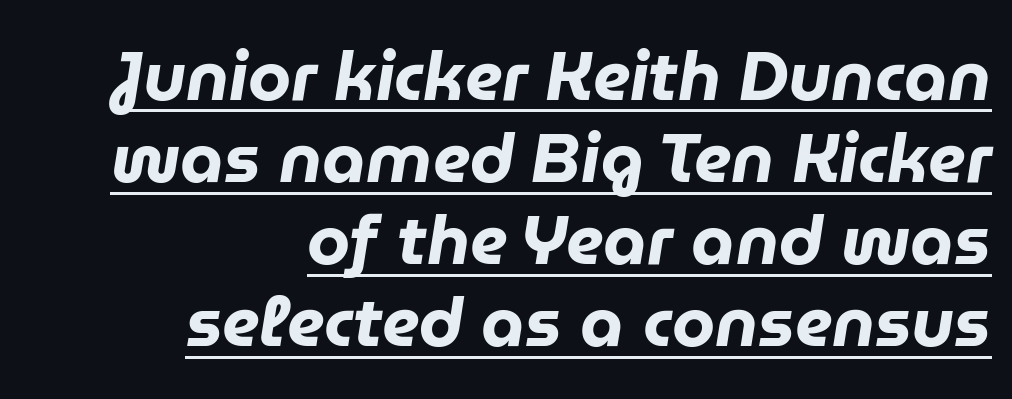
The image shows 69 px heavy type, italic (leaning right); set right-aligned, line spacing 1.19x, normal letter spacing, underlined; low stroke contrast and a medium x-height.
